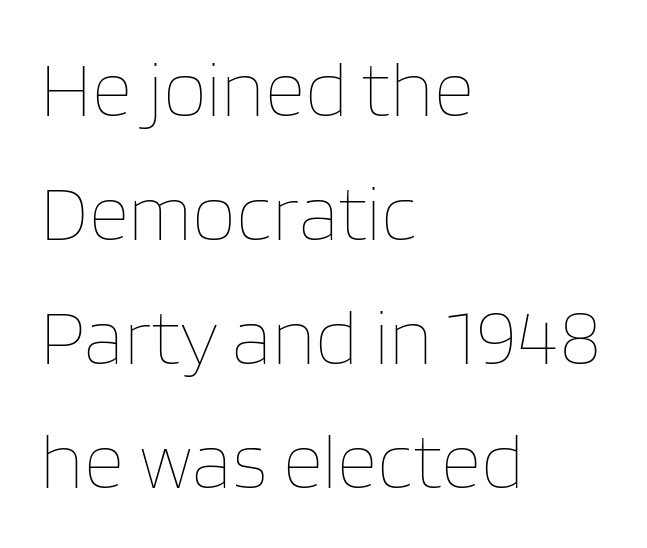
Decoration check: the copy has no underline. Tall strokes in this sample are plumb rather than angled. The passage shown is typed in a proportional face where columns would drift. Letters have the restrained weight of plain body copy at most. Students, observe: this is what conventionally led text looks like.
